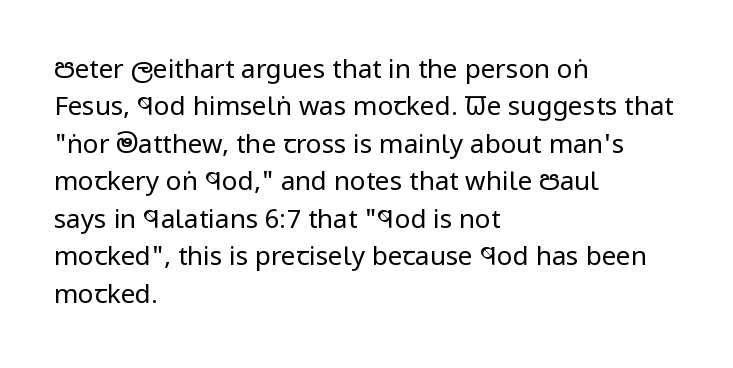
The image shows 26 px text type, upright; set left-aligned, normal line spacing (1.44x), normal letter spacing, not underlined.
